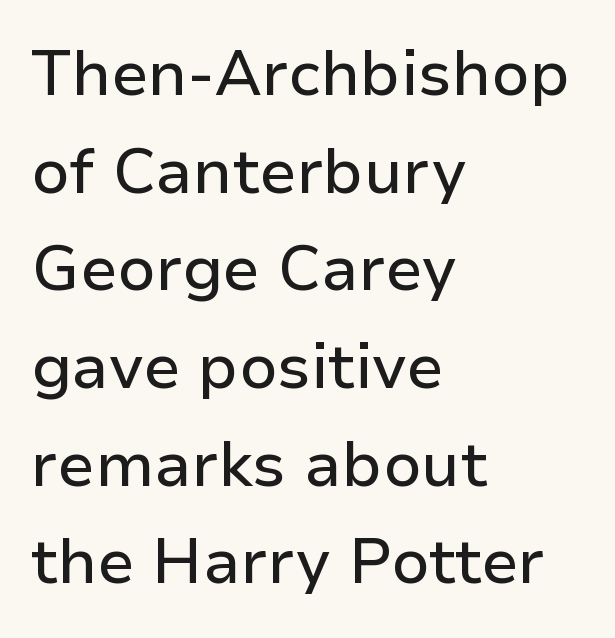
{"serif": "no", "italic": "no", "width": "normal", "stroke_contrast": "low", "x_height": "medium", "monospaced": "no", "underline": "no", "align": "left", "line_spacing": "normal", "line_spacing_ratio": 1.55, "letter_spacing": "normal", "letter_spacing_em": 0.0, "glyph_px": 63}
